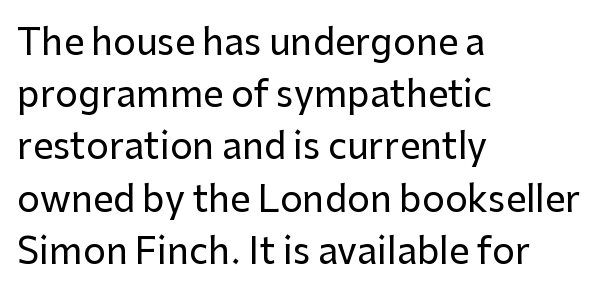
No extra tracking has been applied to these lines. These lines are composed in type without serifs. The vertical gap from one line to the next is medium. Is this a fixed-width face? No — the glyphs have proportional, varying widths. Italic: no, the glyphs are upright roman. The text block is weighted toward the left margin, trailing off unevenly rightward.
